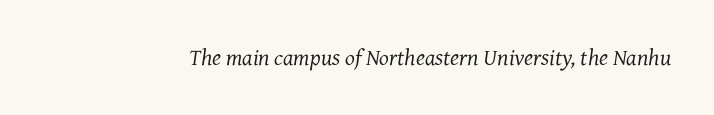
The weight tops out at a normal text grade. Honestly, the letter spacing is just normal — you wouldn't notice it. The space beneath each line is pristine and unruled. Rendered with sloped, italic letterforms.
